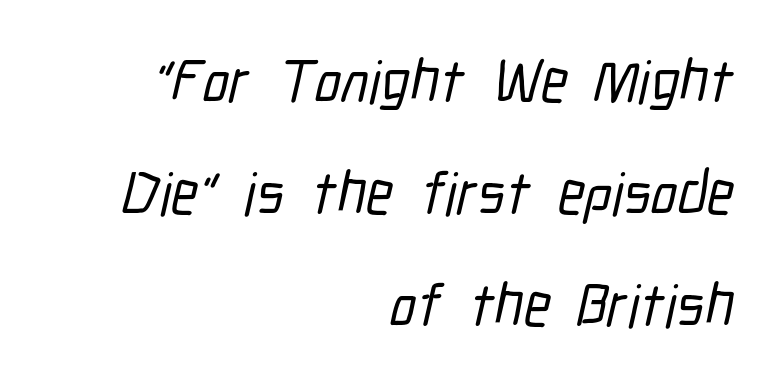
Q: Is the typeface a serif or a sans-serif typeface? A: Sans-serif.
Q: Is the text underlined? A: No.
Q: How is the paragraph aligned? A: Right-aligned.
Q: Is the spacing between letters normal or unusually wide? A: Normal.
Q: Width (condensed, normal, or wide)? A: Condensed.
Q: Stroke contrast? A: Low.
Q: x-height? A: Medium.
Q: Monospaced? A: No.
